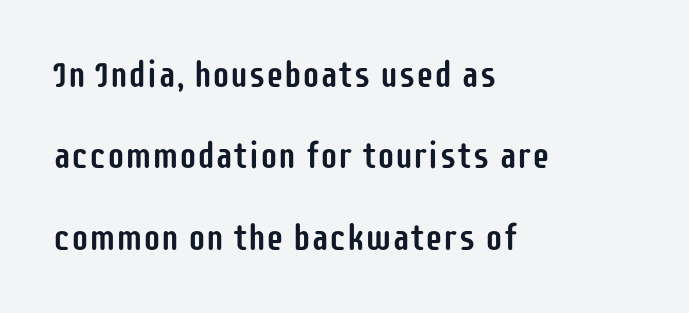
Type style note: lacks serifs. Vertical strokes here are truly vertical. The letters sit at their default tracking, neither squeezed nor spread. Check under the words: just untouched page.
